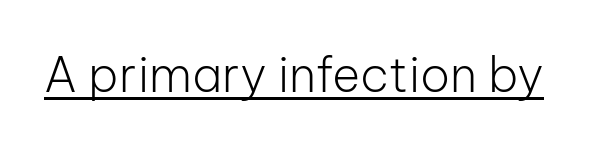
The image shows 48 px light sans-serif type, upright; set normal letter spacing, underlined; low stroke contrast and a medium x-height.
